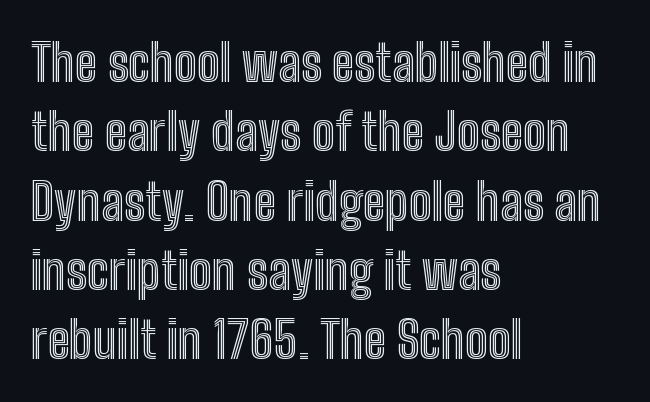
Between one letter and the next there's only the usual sliver of space. Every stem runs plumb, perpendicular to the baseline. These lines stack with their left ends in a neat column. The rendering uses natural spacing where letterforms have individual widths. Only glyphs here, with clear space below each row. The lines sit at an ordinary, default distance from one another.
